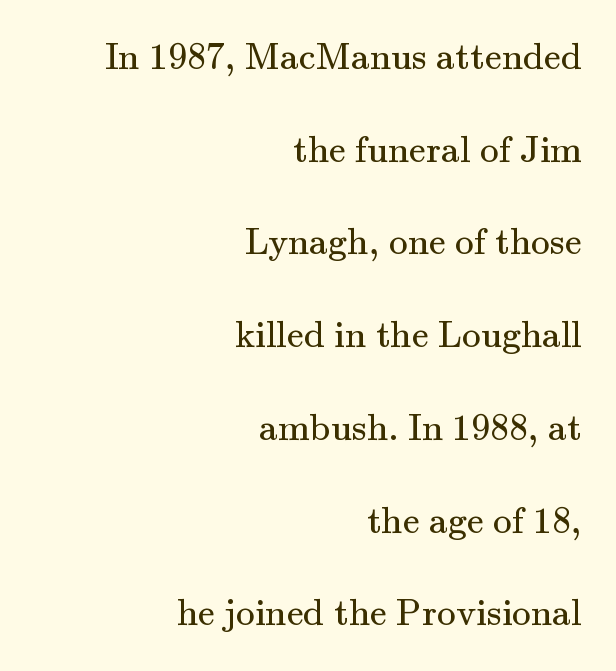
The image shows 38 px regular-weight serif type, upright; set right-aligned, loose line spacing (2.44x), normal letter spacing, not underlined; medium stroke contrast and a small x-height.
